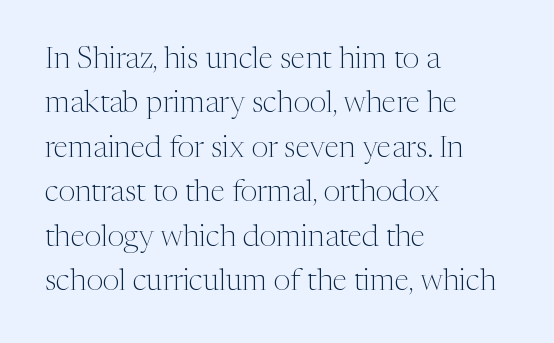
{"serif": "yes", "italic": "no", "bold": "no", "weight": "light", "width": "normal", "stroke_contrast": "medium", "x_height": "medium", "monospaced": "no", "underline": "no", "align": "left", "line_spacing": "normal", "line_spacing_ratio": 1.48, "letter_spacing": "normal", "letter_spacing_em": 0.0, "glyph_px": 30}
